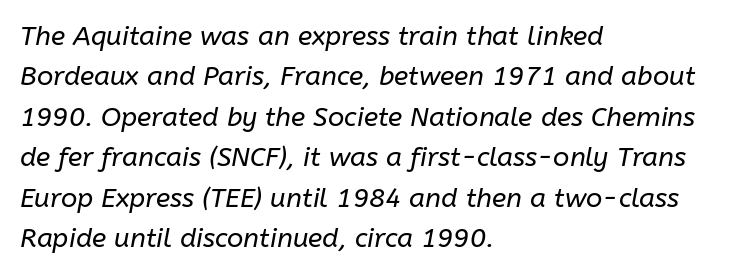
The image shows 27 px text type, italic (leaning right); set left-aligned, normal line spacing (1.5x), normal letter spacing, not underlined.
